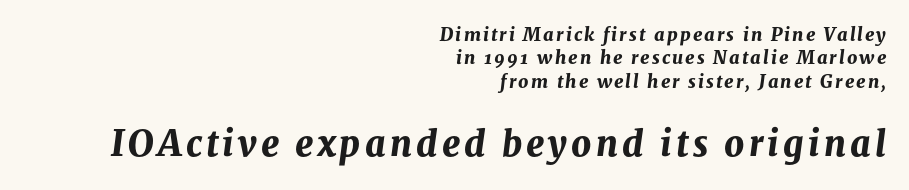
The image shows 35 px bold type, italic (leaning right); set right-aligned, normal line spacing (1.3x), not underlined; the second (bottom) block is 1.94x larger; medium stroke contrast and a medium x-height.
